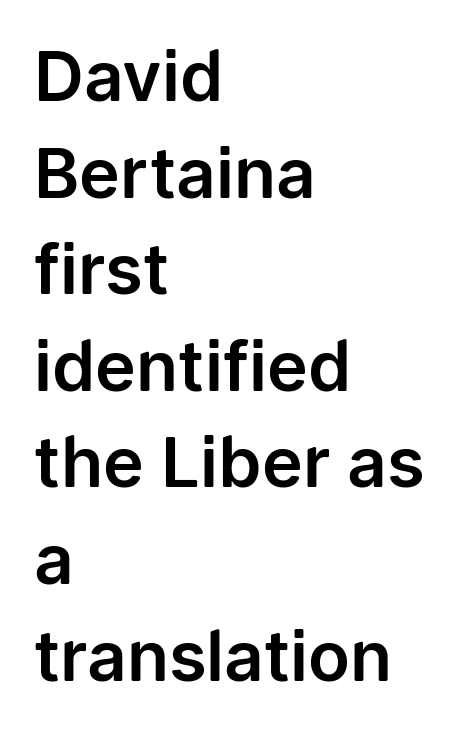
Q: Is the text italic (slanted)? A: No, it is upright.
Q: Is the typeface a serif or a sans-serif typeface? A: Sans-serif.
Q: Is the text underlined? A: No.
Q: How is the paragraph aligned? A: Left-aligned.
Q: Is the spacing between letters normal or unusually wide? A: Normal.
Q: Is the spacing between lines tight, normal or loose? A: Normal.
Q: Width (condensed, normal, or wide)? A: Normal.
Q: Stroke contrast? A: Low.
Q: x-height? A: Medium.
Q: Monospaced? A: No.
